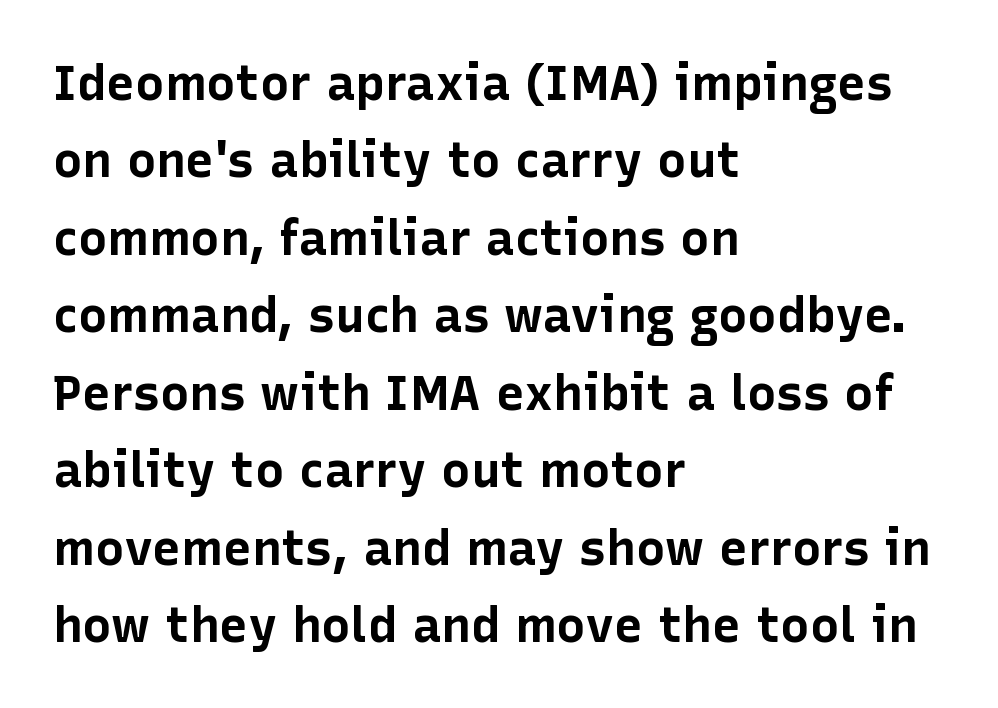
Q: Is the text bold? A: Yes.
Q: Is the text italic (slanted)? A: No, it is upright.
Q: Is the typeface a serif or a sans-serif typeface? A: Sans-serif.
Q: Is the text underlined? A: No.
Q: How is the paragraph aligned? A: Left-aligned.
Q: Is the spacing between letters normal or unusually wide? A: Normal.
Q: Is the spacing between lines tight, normal or loose? A: Normal.
Q: Width (condensed, normal, or wide)? A: Normal.
Q: Stroke contrast? A: Low.
Q: x-height? A: Medium.
Q: Monospaced? A: No.
